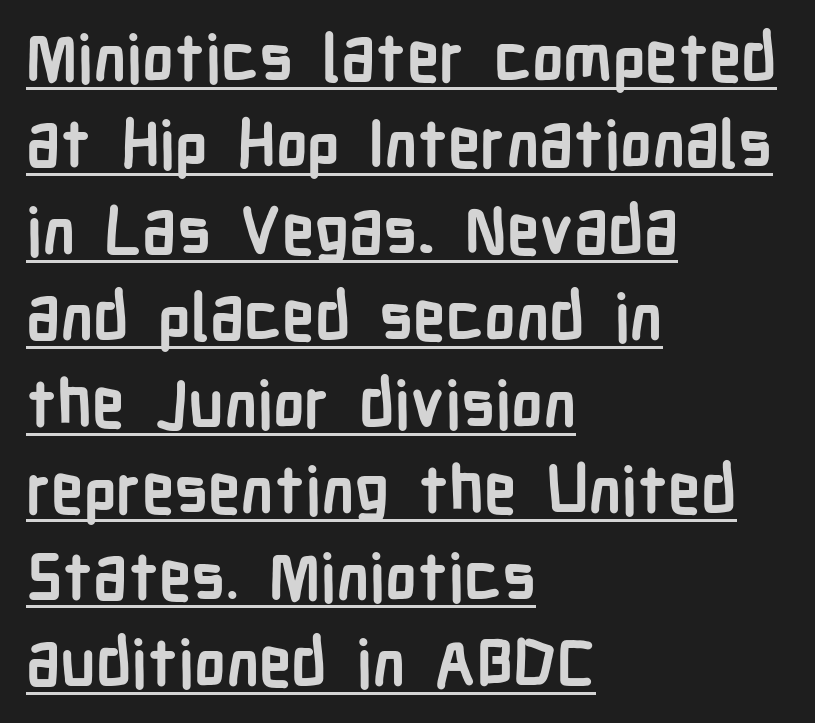
{"serif": "no", "italic": "no", "bold": "yes", "weight": "semibold", "width": "condensed", "stroke_contrast": "low", "x_height": "medium", "monospaced": "no", "underline": "yes", "align": "left", "line_spacing": "normal", "line_spacing_ratio": 1.33, "letter_spacing": "normal", "letter_spacing_em": 0.0, "glyph_px": 65}
